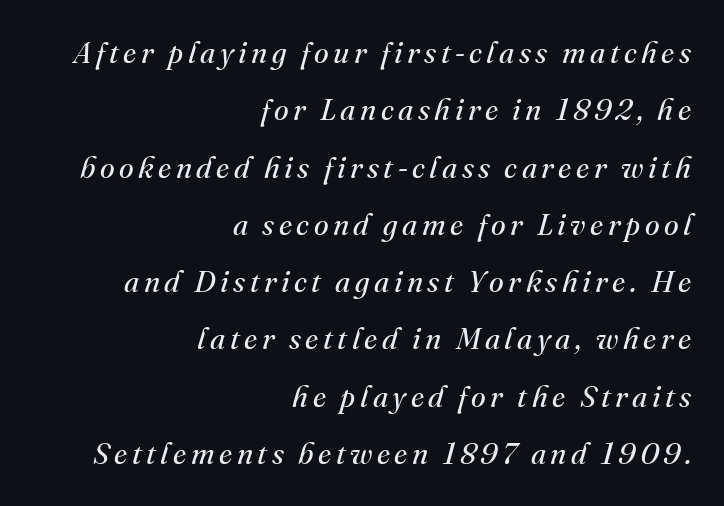
The image shows 30 px regular-weight serif type, italic (leaning right); set right-aligned, loose line spacing (1.91x), not underlined; medium stroke contrast and a small x-height.
